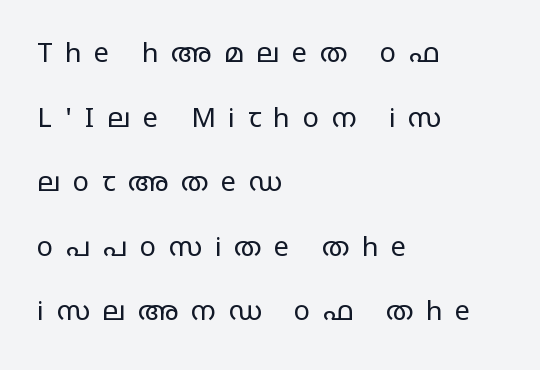
This is the regular roman posture of the typeface. Tracking here is generous; glyphs stand well apart from one another. Horizontally, the lines are justified to the leading edge only. A clean baseline with only descenders dipping below it. The block of text is sparse from top to bottom, with ample space between rows.
